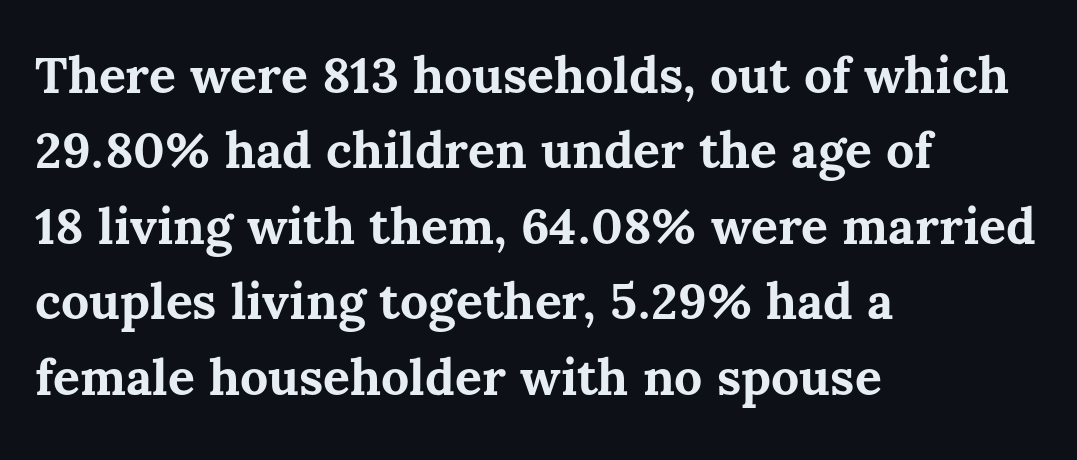
One glance says typical: line gaps are just what's usual. Looks like regular typesetting: each glyph gets only the width it needs. The type sits square on the baseline with zero lean. Alignment: flush left.
